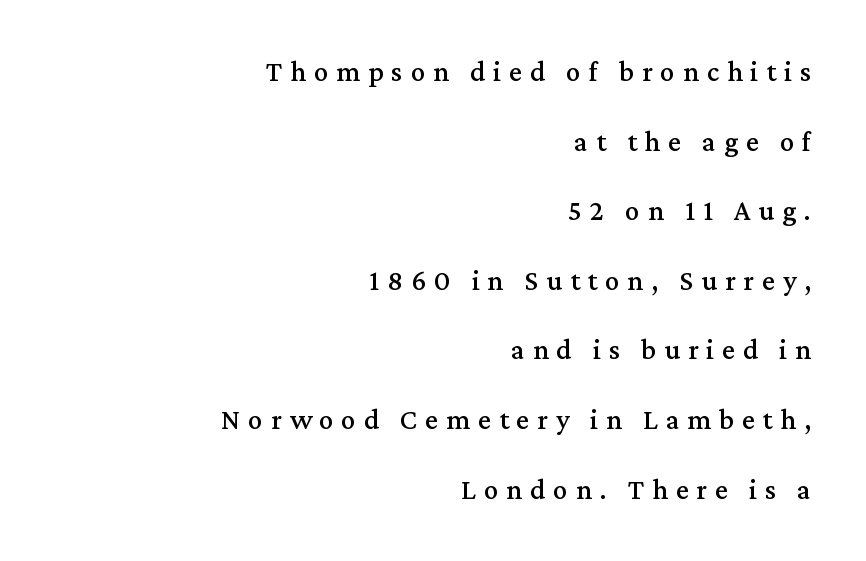
{"serif": "yes", "italic": "no", "width": "normal", "stroke_contrast": "medium", "x_height": "medium", "monospaced": "no", "underline": "no", "align": "right", "line_spacing": "loose", "line_spacing_ratio": 2.4, "letter_spacing": "wide", "letter_spacing_em": 0.27, "glyph_px": 29}
